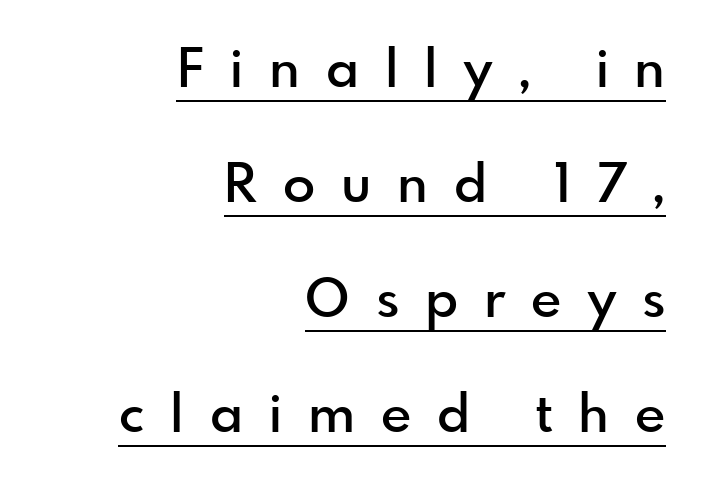
{"serif": "no", "italic": "no", "bold": "semi", "weight": "semibold", "width": "normal", "x_height": "small", "monospaced": "no", "underline": "yes", "align": "right", "line_spacing": "loose", "line_spacing_ratio": 2.17, "letter_spacing": "wide", "letter_spacing_em": 0.49, "glyph_px": 53}
